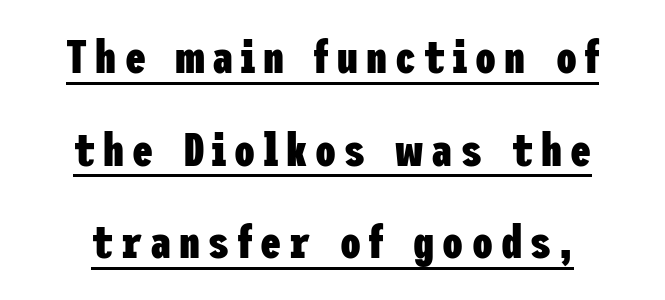
In terms of posture, this sample is upright. Baseline-to-baseline distance is far greater than the letter height. Decoration check: the copy is underlined. Bold? Absolutely — the strokes are thick and heavy. The face used here is a sans, in the tradition of grotesques and geometrics.
